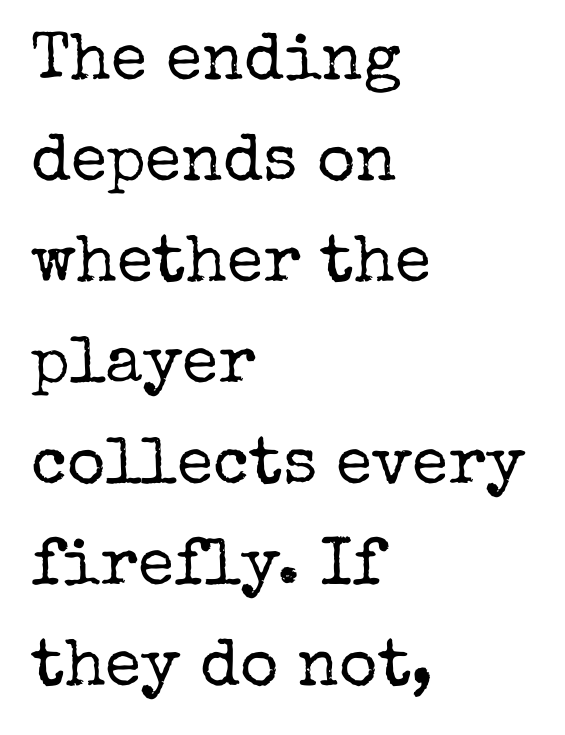
{"serif": "yes", "italic": "no", "bold": "no", "weight": "regular", "width": "normal", "stroke_contrast": "low", "x_height": "medium", "monospaced": "no", "underline": "no", "align": "left", "line_spacing": "normal", "line_spacing_ratio": 1.53, "letter_spacing": "normal", "letter_spacing_em": 0.0, "glyph_px": 66}
